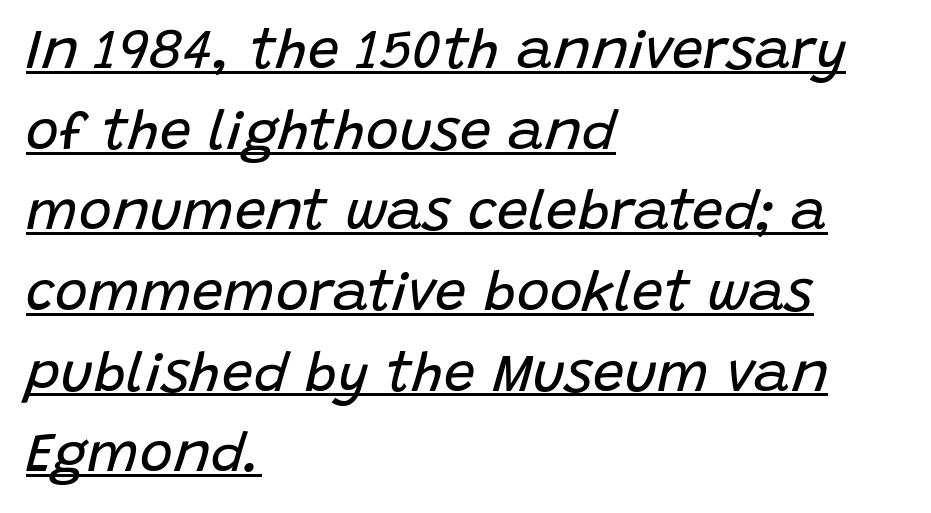
The image shows 56 px regular-weight type, italic (leaning right); set left-aligned, normal line spacing (1.44x), normal letter spacing, underlined; low stroke contrast and a large x-height.
